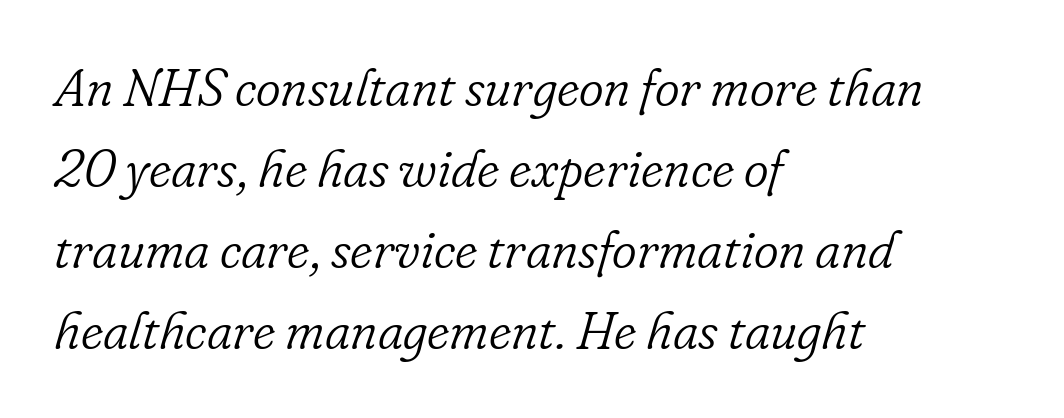
{"serif": "yes", "italic": "yes", "lean": "right", "slant_degrees": 16, "bold": "no", "weight": "light", "width": "normal", "stroke_contrast": "low", "x_height": "small", "monospaced": "no", "underline": "no", "align": "left", "line_spacing": "normal", "line_spacing_ratio": 1.53, "letter_spacing": "normal", "letter_spacing_em": 0.0, "glyph_px": 53}
